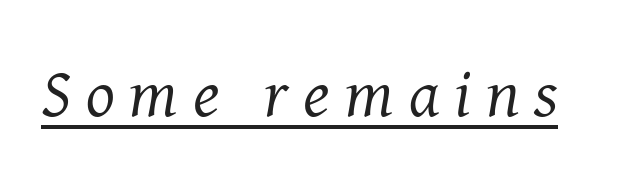
The image shows 68 px regular-weight serif type, italic (leaning right); set unusually wide letter spacing (+0.22 em), underlined; medium stroke contrast and a medium x-height.
